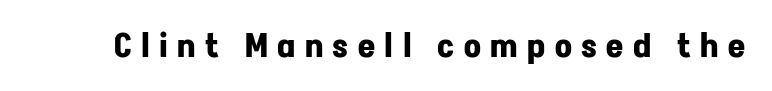
Q: Is the text bold? A: Yes.
Q: Is the text italic (slanted)? A: No, it is upright.
Q: Is the typeface a serif or a sans-serif typeface? A: Sans-serif.
Q: Is the text underlined? A: No.
Q: Is the spacing between letters normal or unusually wide? A: Unusually wide.
Q: Width (condensed, normal, or wide)? A: Normal.
Q: Stroke contrast? A: Low.
Q: x-height? A: Medium.
Q: Monospaced? A: No.
